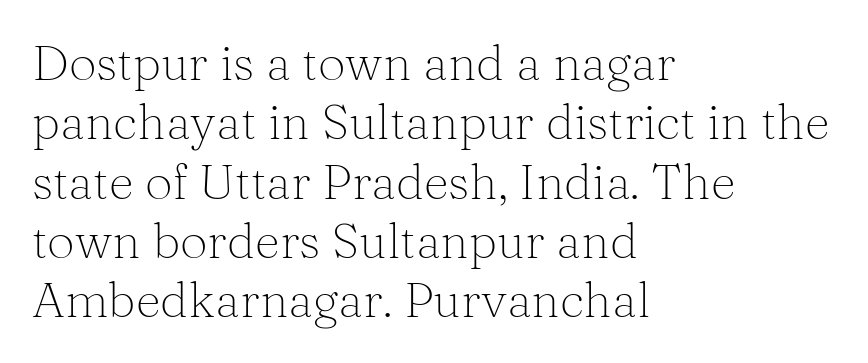
The image shows 49 px light serif type, upright; set left-aligned, line spacing 1.21x, normal letter spacing, not underlined; medium stroke contrast and a medium x-height.
